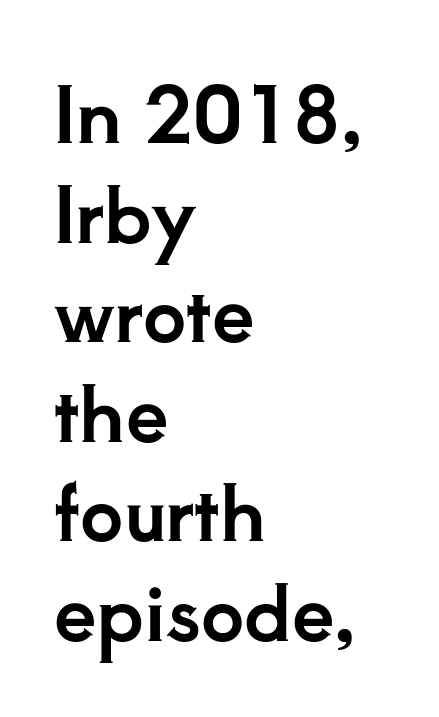
Q: Is the text italic (slanted)? A: No, it is upright.
Q: Is the typeface a serif or a sans-serif typeface? A: Serif.
Q: Is the text underlined? A: No.
Q: How is the paragraph aligned? A: Left-aligned.
Q: Is the spacing between letters normal or unusually wide? A: Normal.
Q: Is the spacing between lines tight, normal or loose? A: Normal.
Q: Width (condensed, normal, or wide)? A: Normal.
Q: Stroke contrast? A: Low.
Q: x-height? A: Small.
Q: Monospaced? A: No.
